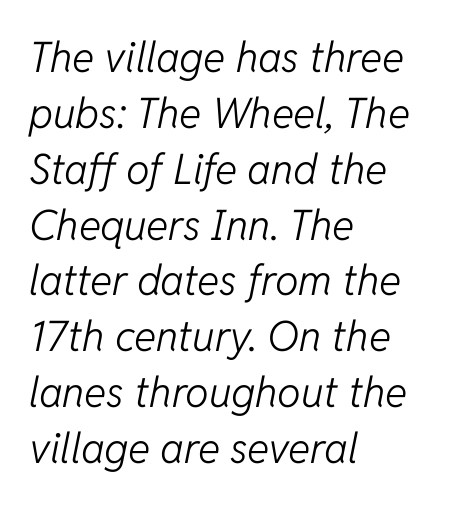
Varying glyph widths throughout — classic text-font behaviour. This sample keeps an unexceptional amount of space between lines. This rendering features lettering with no underline. The setting favours the left margin, as ordinary paragraphs usually do.
